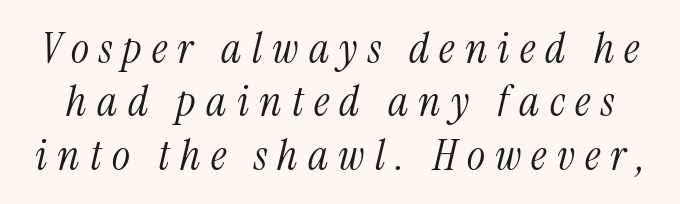
Display-style spreading of the glyphs; the letterfit is very open. Here the designer chose a conventional face with non-uniform glyph widths. Has an underline been added? It has not. Unbolded letterforms with no extra heft.
